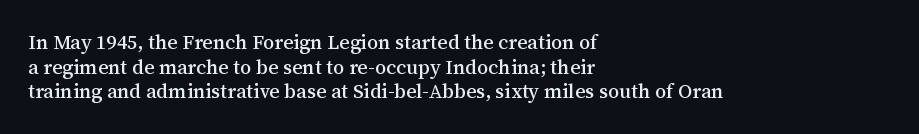
{"italic": "no", "underline": "no", "align": "left", "line_spacing_ratio": 1.23, "letter_spacing": "normal", "letter_spacing_em": 0.0, "glyph_px": 20}
